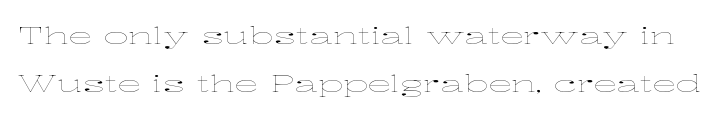
The image shows 24 px text type, upright; set loose line spacing (1.98x), normal letter spacing, not underlined.
